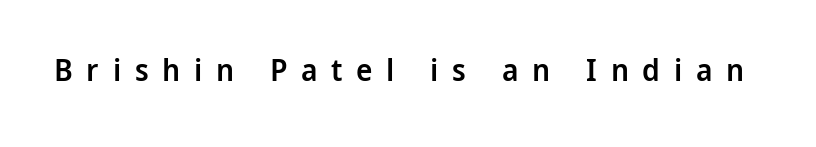
Q: Is the text bold? A: Semi-bold.
Q: Is the text italic (slanted)? A: No, it is upright.
Q: Is the typeface a serif or a sans-serif typeface? A: Sans-serif.
Q: Is the text underlined? A: No.
Q: Is the spacing between letters normal or unusually wide? A: Unusually wide.
Q: Width (condensed, normal, or wide)? A: Normal.
Q: Stroke contrast? A: Low.
Q: x-height? A: Medium.
Q: Monospaced? A: No.
